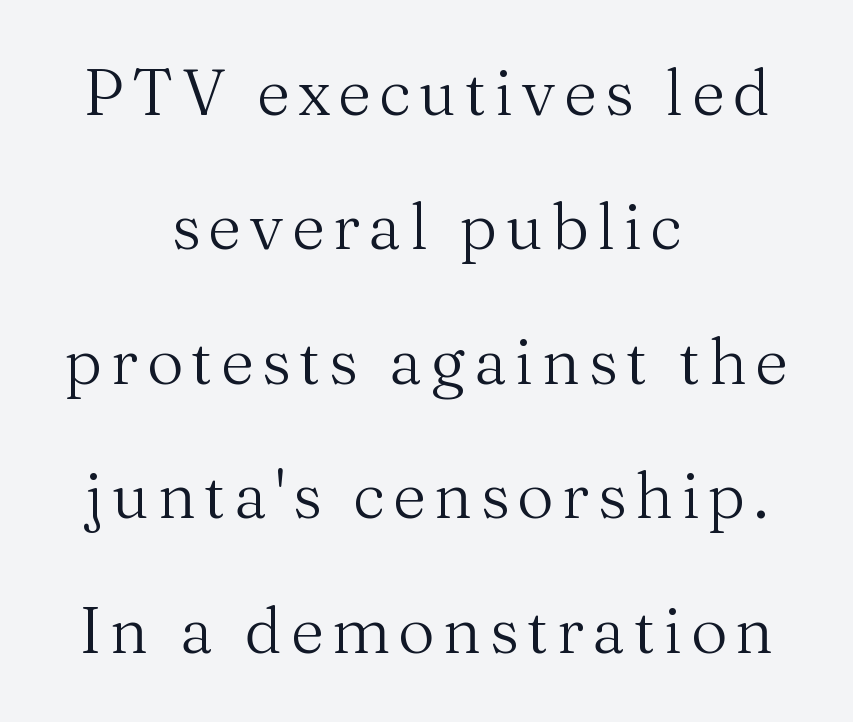
{"serif": "yes", "italic": "no", "bold": "no", "weight": "regular", "width": "normal", "stroke_contrast": "medium", "x_height": "medium", "monospaced": "no", "underline": "no", "align": "center", "line_spacing": "loose", "line_spacing_ratio": 2.1, "glyph_px": 64}
